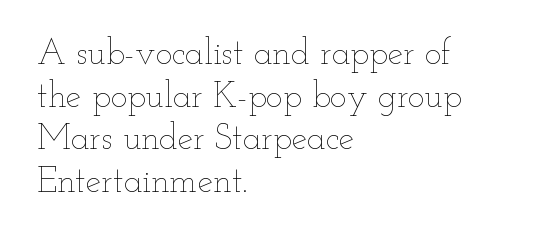
{"italic": "no", "bold": "no", "weight": "thin", "width": "wide", "stroke_contrast": "low", "x_height": "small", "monospaced": "no", "underline": "no", "align": "left", "line_spacing_ratio": 1.22, "letter_spacing": "normal", "letter_spacing_em": 0.0, "glyph_px": 35}
